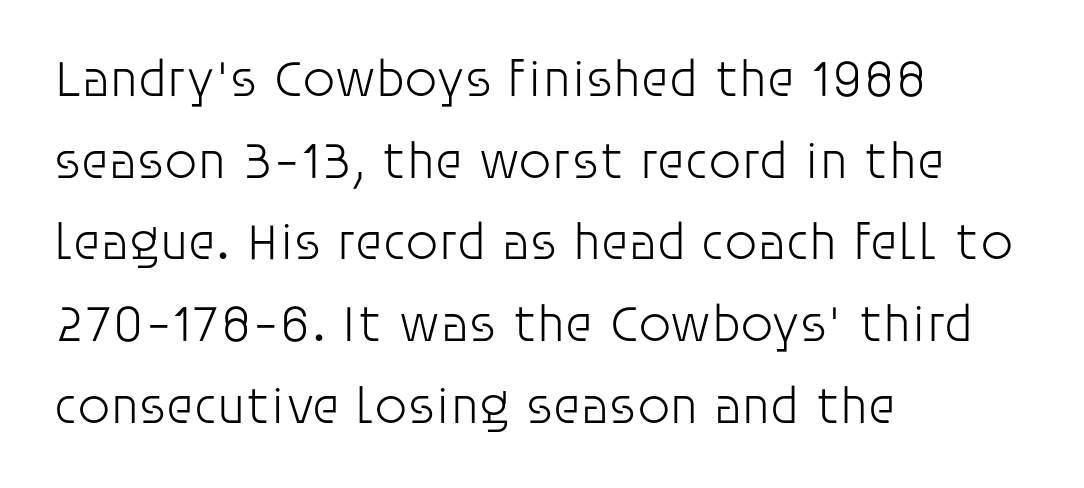
Q: Is the text bold? A: No.
Q: Is the text italic (slanted)? A: No, it is upright.
Q: Is the typeface a serif or a sans-serif typeface? A: Sans-serif.
Q: Is the text underlined? A: No.
Q: How is the paragraph aligned? A: Left-aligned.
Q: Is the spacing between letters normal or unusually wide? A: Normal.
Q: Is the spacing between lines tight, normal or loose? A: Normal.
Q: Width (condensed, normal, or wide)? A: Normal.
Q: Stroke contrast? A: Low.
Q: x-height? A: Large.
Q: Monospaced? A: No.
